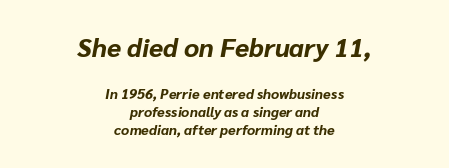
Pretty heavy lettering here — definitely bold. The face used here appears at its bigger size in the upper chunk. The space directly below the letters is spotless. Tall strokes in this sample are angled rather than plumb. The passage shown has conventional tracking throughout.
